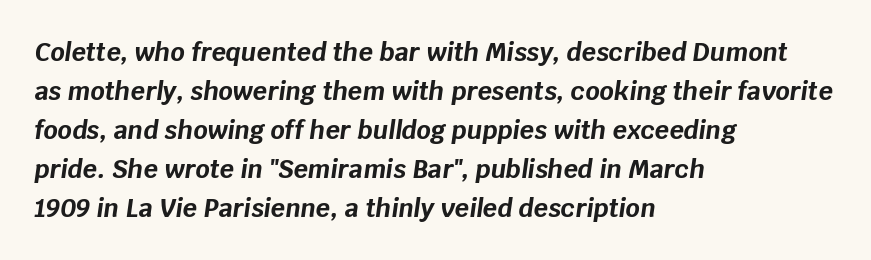
The image shows 25 px bold type, italic (leaning right); set left-aligned, normal line spacing (1.56x), normal letter spacing, not underlined.
